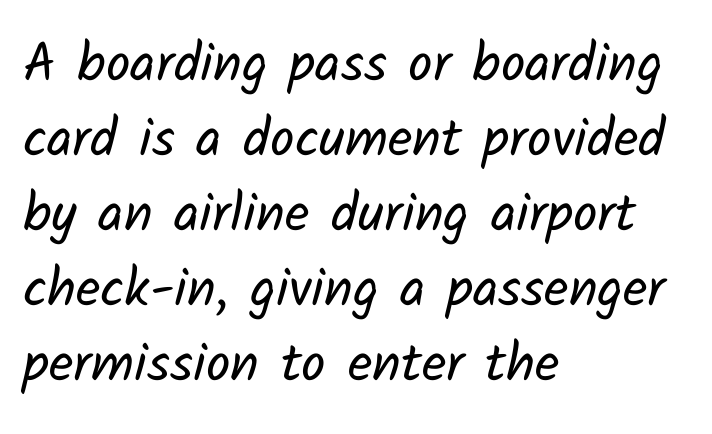
The image shows 54 px regular-weight sans-serif type; set left-aligned, normal line spacing (1.39x), normal letter spacing, not underlined; low stroke contrast and a medium x-height.
